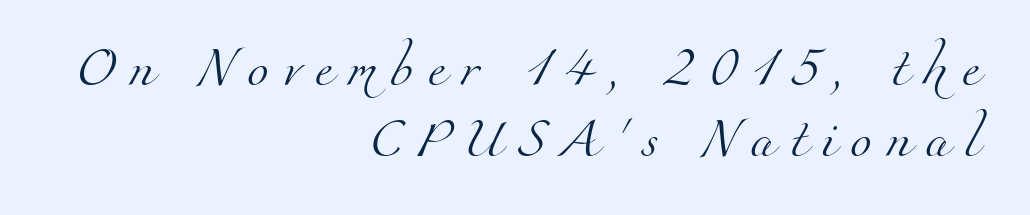
{"serif": "yes", "bold": "no", "weight": "light", "width": "normal", "stroke_contrast": "medium", "x_height": "small", "monospaced": "no", "underline": "no", "align": "right", "line_spacing_ratio": 1.82, "letter_spacing": "wide", "letter_spacing_em": 0.37, "glyph_px": 39}
